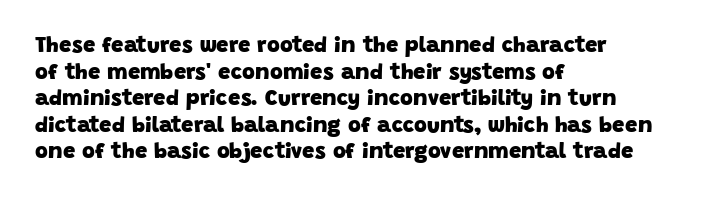
{"bold": "yes", "underline": "no", "align": "left", "line_spacing_ratio": 1.21, "letter_spacing": "normal", "letter_spacing_em": 0.0, "glyph_px": 22}
